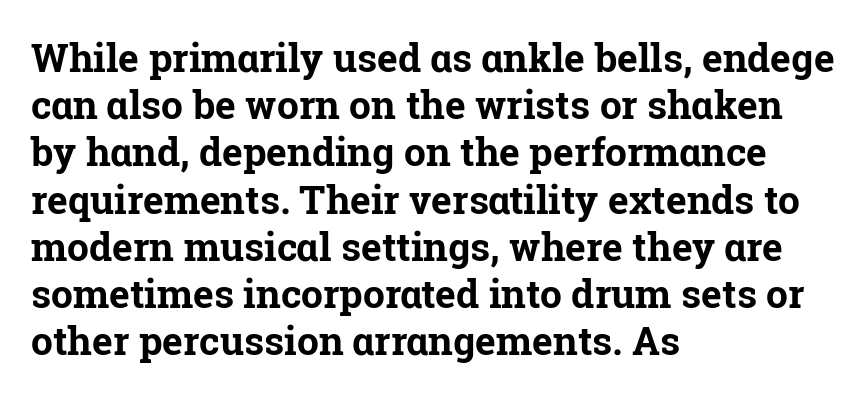
{"serif": "yes", "italic": "no", "bold": "yes", "weight": "bold", "width": "normal", "stroke_contrast": "low", "x_height": "medium", "monospaced": "no", "underline": "no", "align": "left", "line_spacing_ratio": 1.21, "letter_spacing": "normal", "letter_spacing_em": 0.0, "glyph_px": 39}
